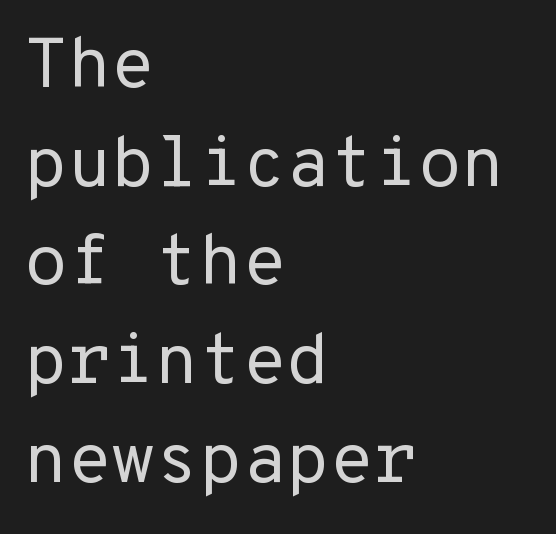
The image shows 71 px regular-weight sans-serif type, upright; set left-aligned, normal line spacing (1.39x), normal letter spacing, not underlined; low stroke contrast and a medium x-height.
